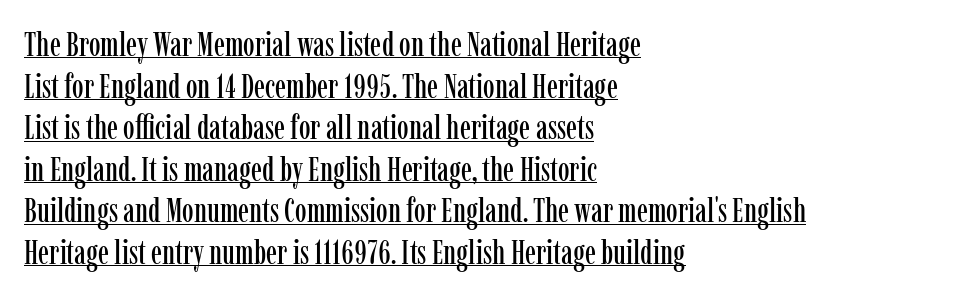
The image shows 33 px condensed serif type, upright; set left-aligned, normal line spacing (1.26x), normal letter spacing, underlined; low stroke contrast and a medium x-height.
